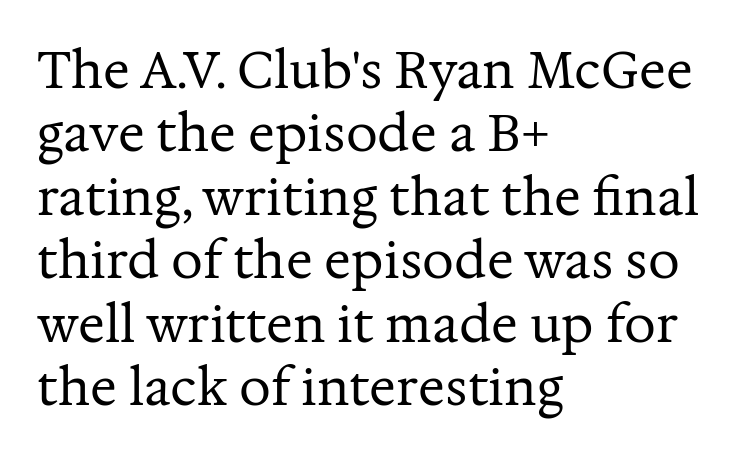
{"serif": "yes", "italic": "no", "bold": "no", "weight": "regular", "width": "normal", "stroke_contrast": "medium", "x_height": "medium", "monospaced": "no", "underline": "no", "align": "left", "line_spacing": "normal", "line_spacing_ratio": 1.27, "letter_spacing": "normal", "letter_spacing_em": 0.0, "glyph_px": 50}
